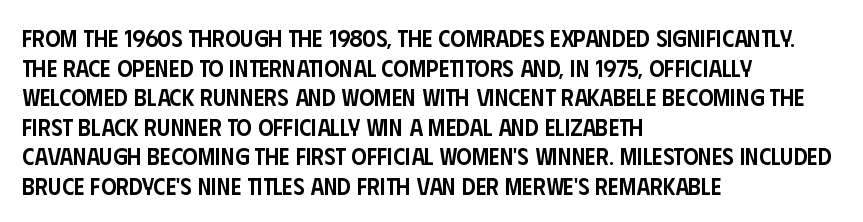
{"italic": "no", "bold": "semi", "underline": "no", "align": "left", "line_spacing_ratio": 1.23, "letter_spacing": "normal", "letter_spacing_em": 0.0, "glyph_px": 24}
